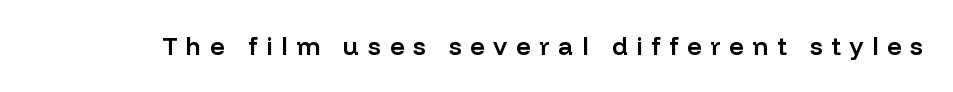
Q: Is the text bold? A: Semi-bold.
Q: Is the text italic (slanted)? A: No, it is upright.
Q: Is the text underlined? A: No.
Q: Is the spacing between letters normal or unusually wide? A: Unusually wide.
